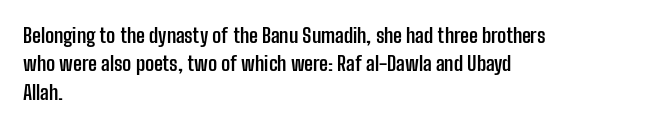
Q: Is the text bold? A: Yes.
Q: Is the text italic (slanted)? A: No, it is upright.
Q: Is the text underlined? A: No.
Q: How is the paragraph aligned? A: Left-aligned.
Q: Is the spacing between letters normal or unusually wide? A: Normal.
Q: Is the spacing between lines tight, normal or loose? A: Normal.
